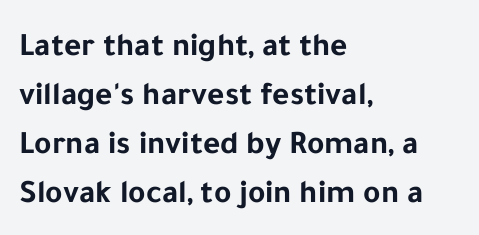
Just letters on the line, the space beneath them empty. Font category for this specimen: sans-serif. Proportional: the letters do not fall into vertical columns. Does extra space separate the letters? No, they use regular spacing. How would I describe the line gaps? Plain and ordinary.
